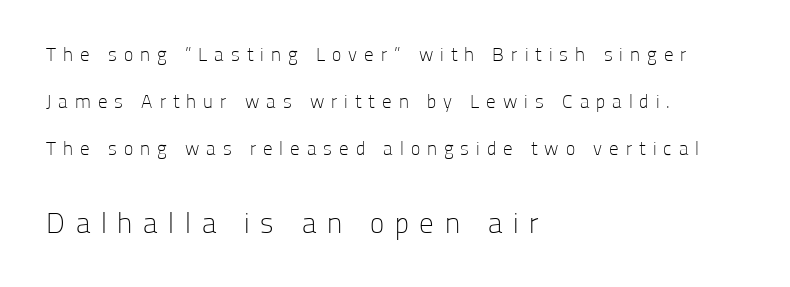
Vertical spacing — loose. Heft: none added — not bold. Glance below the letters and you will spot only blank space. Does the type have serifs? No, each stem ends abruptly.
